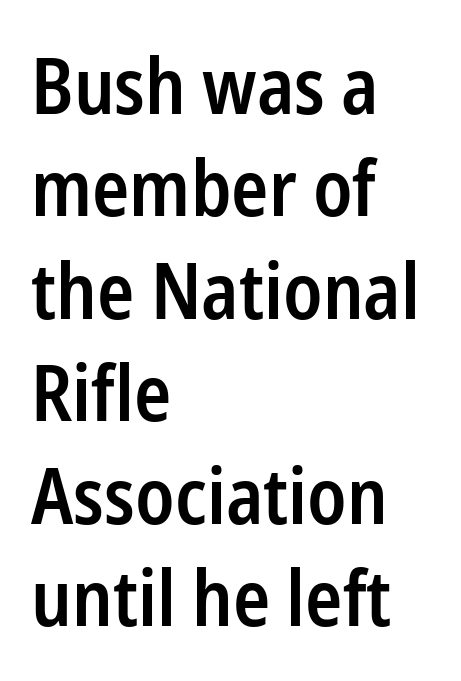
The image shows 77 px semibold, condensed sans-serif type, upright; set left-aligned, normal line spacing (1.33x), normal letter spacing, not underlined; low stroke contrast and a medium x-height.
